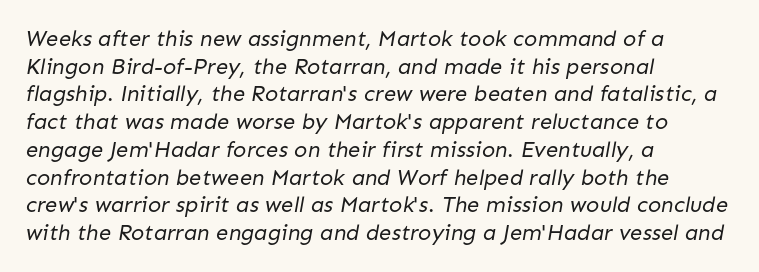
The paragraph has a hard left edge and a soft right edge. The face used here is rendered with its standard letterfit. Heaviness? Minimal to ordinary, like unemphasized prose. The foot of each line stays bare and open.
